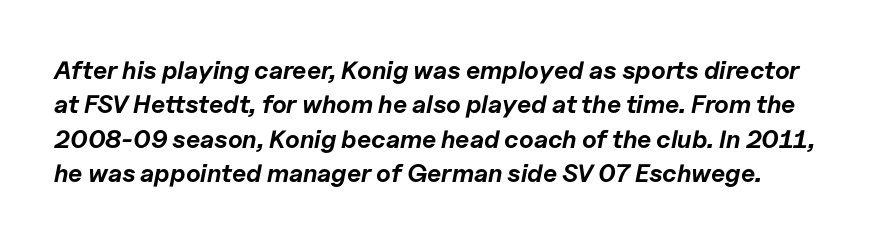
The image shows 25 px bold type, italic (leaning right); set normal line spacing (1.38x), normal letter spacing, not underlined.
